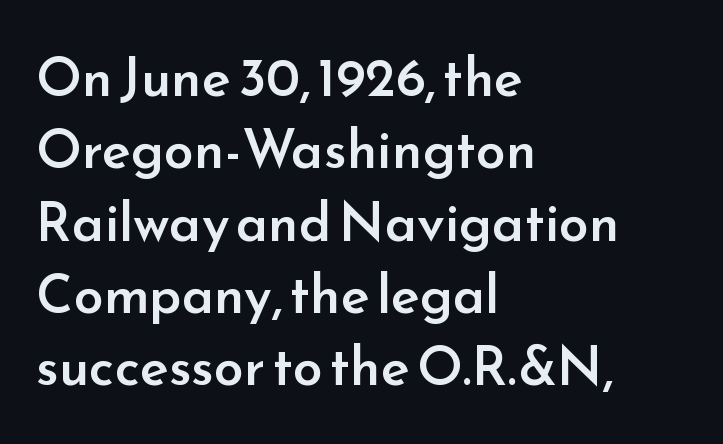
{"serif": "no", "italic": "no", "bold": "semi", "weight": "semibold", "width": "normal", "stroke_contrast": "low", "x_height": "small", "monospaced": "no", "underline": "no", "align": "left", "line_spacing": "normal", "line_spacing_ratio": 1.34, "letter_spacing": "normal", "letter_spacing_em": 0.0, "glyph_px": 54}
